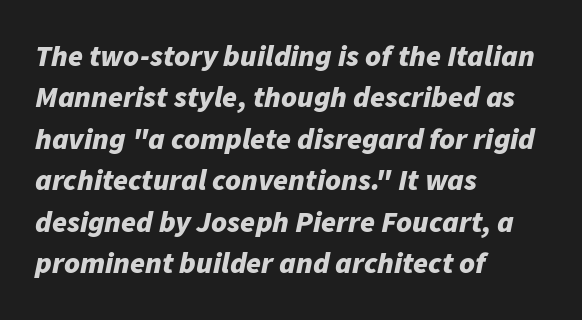
Tracking value appears to be zero — textbook default spacing. Looks like regular typesetting: each glyph gets only the width it needs. Emphasis by weight is at full strength: bold. Every character sits at an angle, as italics do. Typeset ragged right — the left edge is the straight one. Plain, unruled lines of type.
